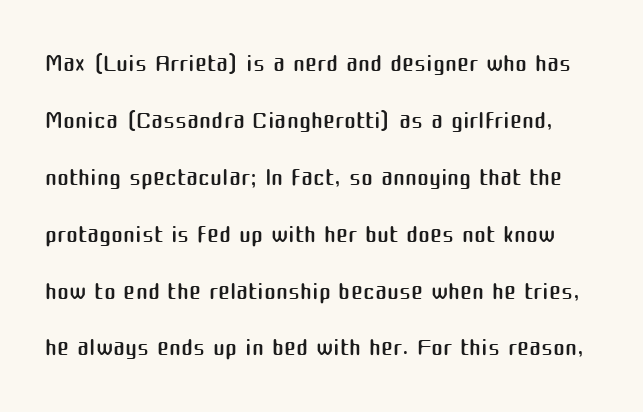
Q: Is the text bold? A: No.
Q: Is the text italic (slanted)? A: No, it is upright.
Q: Is the typeface a serif or a sans-serif typeface? A: Sans-serif.
Q: Is the text underlined? A: No.
Q: Is the spacing between letters normal or unusually wide? A: Normal.
Q: Is the spacing between lines tight, normal or loose? A: Normal.
Q: Width (condensed, normal, or wide)? A: Normal.
Q: Stroke contrast? A: Medium.
Q: x-height? A: Medium.
Q: Monospaced? A: No.
